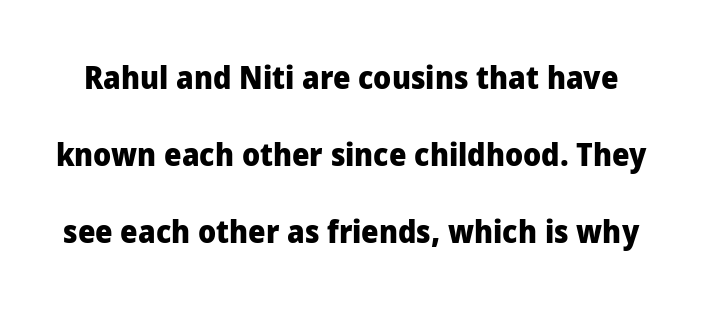
Q: Is the text bold? A: Yes.
Q: Is the text italic (slanted)? A: No, it is upright.
Q: Is the typeface a serif or a sans-serif typeface? A: Sans-serif.
Q: Is the text underlined? A: No.
Q: Is the spacing between letters normal or unusually wide? A: Normal.
Q: Is the spacing between lines tight, normal or loose? A: Loose.
Q: Width (condensed, normal, or wide)? A: Normal.
Q: Stroke contrast? A: Low.
Q: x-height? A: Medium.
Q: Monospaced? A: No.
